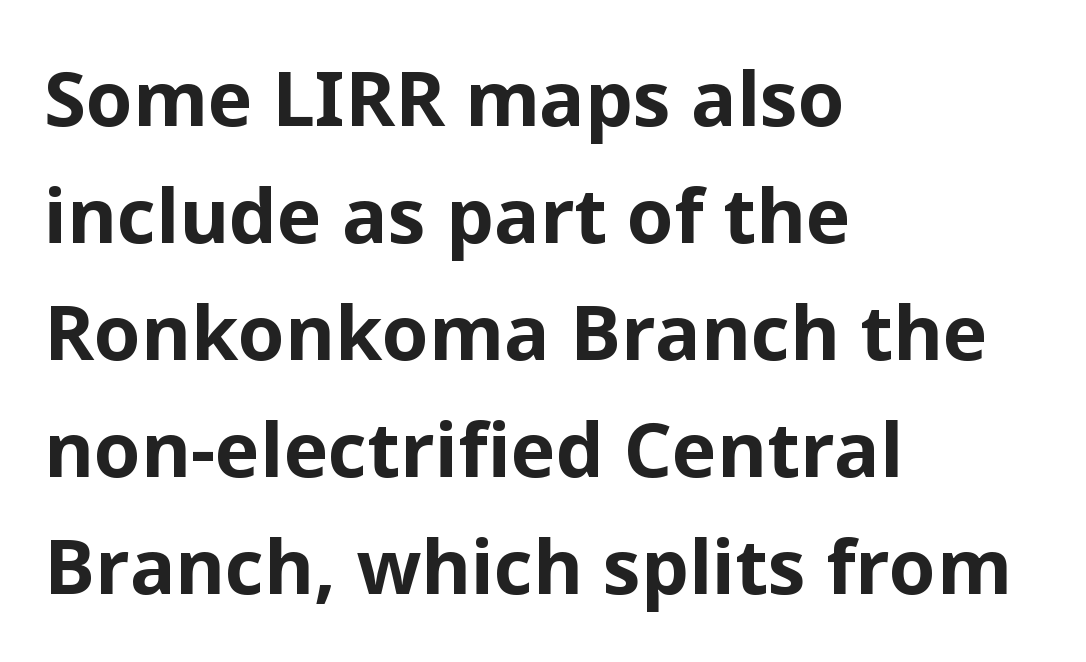
Leading matches the norm, producing a regular column. The horizontal fit of the characters is conventional and even. Every stem runs plumb, perpendicular to the baseline. Weight check: bold — yes, fully. Descenders hang freely into open space.
